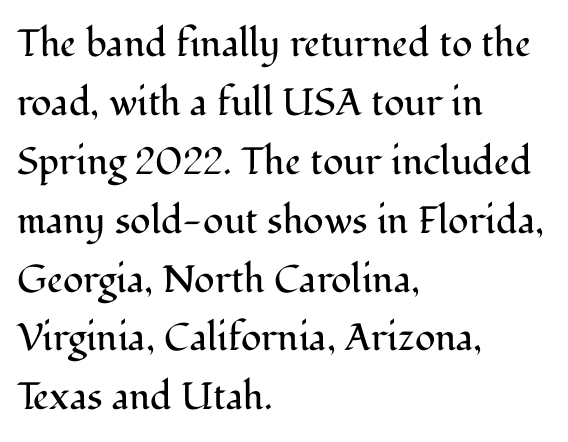
Q: Is the text bold? A: No.
Q: Is the text italic (slanted)? A: No, it is upright.
Q: Is the typeface a serif or a sans-serif typeface? A: Serif.
Q: Is the text underlined? A: No.
Q: How is the paragraph aligned? A: Left-aligned.
Q: Is the spacing between letters normal or unusually wide? A: Normal.
Q: Is the spacing between lines tight, normal or loose? A: Normal.
Q: Width (condensed, normal, or wide)? A: Normal.
Q: Stroke contrast? A: Medium.
Q: x-height? A: Medium.
Q: Monospaced? A: No.
